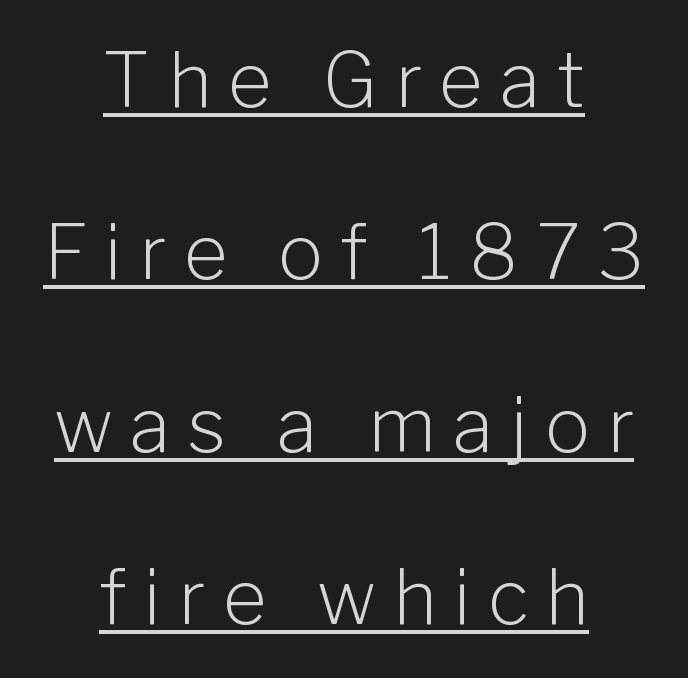
The image shows 75 px light sans-serif type, upright; set centered, loose line spacing (2.3x), unusually wide letter spacing (+0.23 em), underlined; low stroke contrast and a medium x-height.
